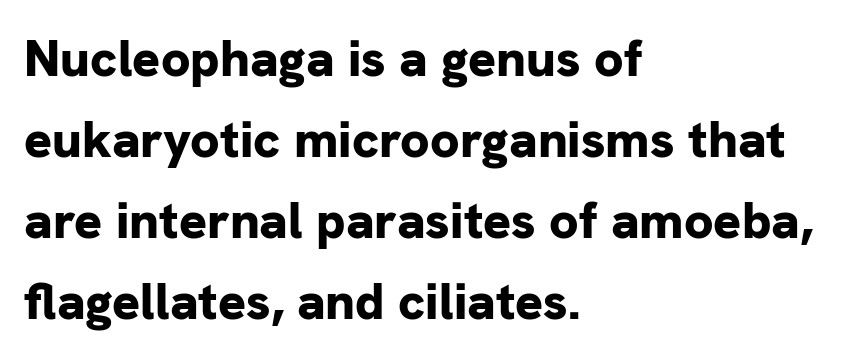
{"serif": "no", "italic": "no", "bold": "yes", "weight": "bold", "width": "normal", "stroke_contrast": "low", "x_height": "medium", "monospaced": "no", "underline": "no", "align": "left", "line_spacing": "normal", "line_spacing_ratio": 1.56, "letter_spacing": "normal", "letter_spacing_em": 0.0, "glyph_px": 52}
